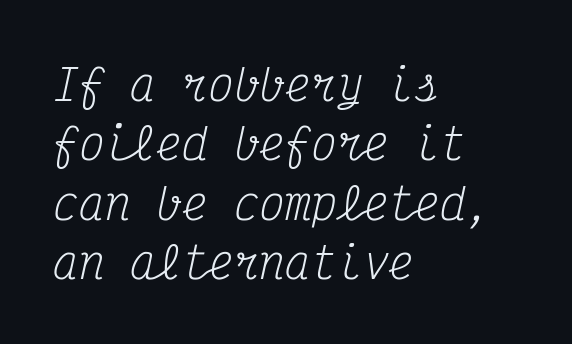
Left-aligned paragraph, ragged on the right. Regarding serifs, this sample has them. Monospaced: the letters line up in strict vertical columns. The line texture is even and compact thanks to regular tracking. Ink coverage per letter is moderate at most. Summary of vertical rhythm: regular, with standard interline spacing.
